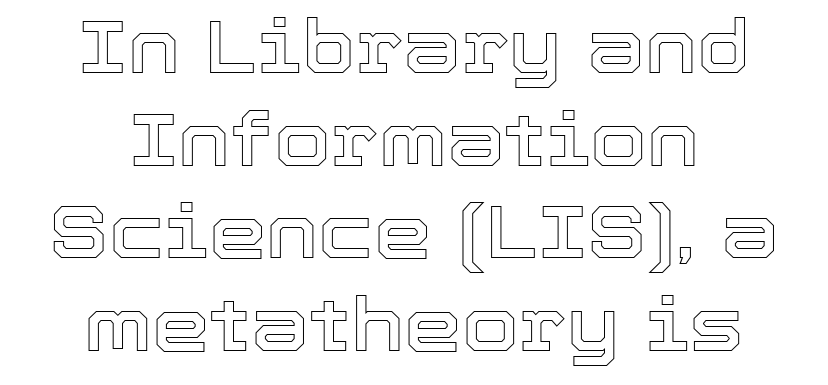
Does extra space separate the letters? No, they use regular spacing. The passage shown stacks its lines at a standard gap. The rendering uses natural spacing where letterforms have individual widths. Underline: absent. Notice how the stems are strictly vertical — no italics here. These lines are centered, leaving both edges ragged.
